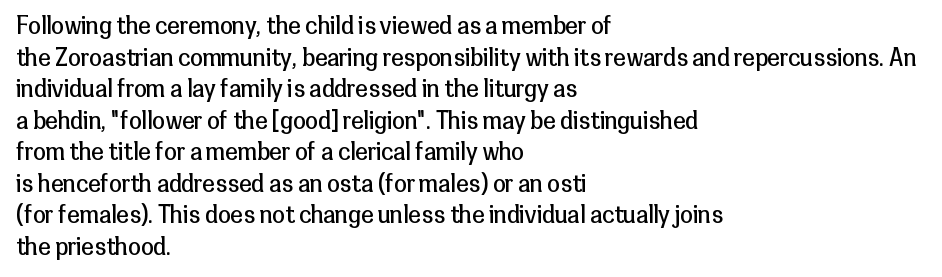
{"italic": "no", "bold": "no", "underline": "no", "align": "left", "line_spacing": "normal", "line_spacing_ratio": 1.37, "letter_spacing": "normal", "letter_spacing_em": 0.0, "glyph_px": 23}
